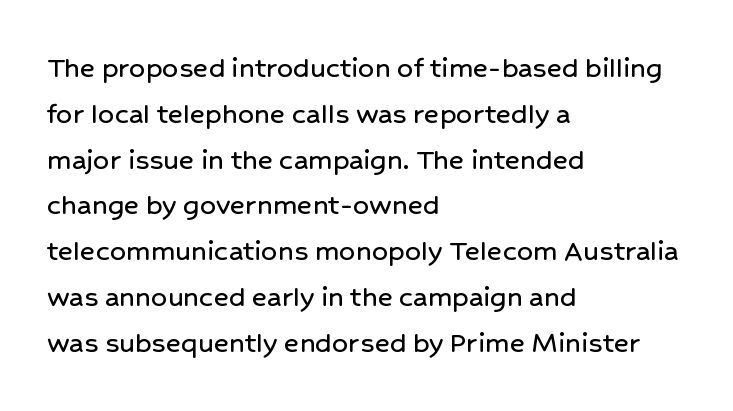
{"serif": "no", "italic": "no", "width": "normal", "stroke_contrast": "low", "x_height": "medium", "monospaced": "no", "underline": "no", "align": "left", "line_spacing": "normal", "line_spacing_ratio": 1.43, "letter_spacing": "normal", "letter_spacing_em": 0.0, "glyph_px": 32}
